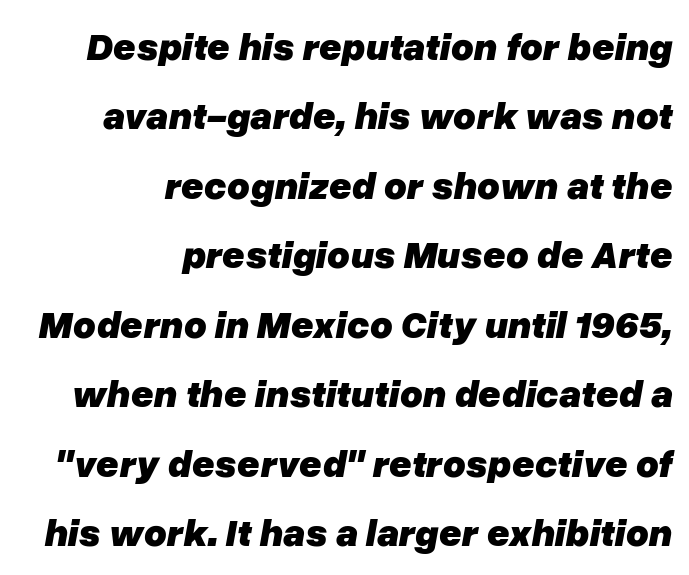
The image shows 39 px heavy type, italic (leaning right); set right-aligned, line spacing 1.78x, normal letter spacing, not underlined; low stroke contrast and a medium x-height.
